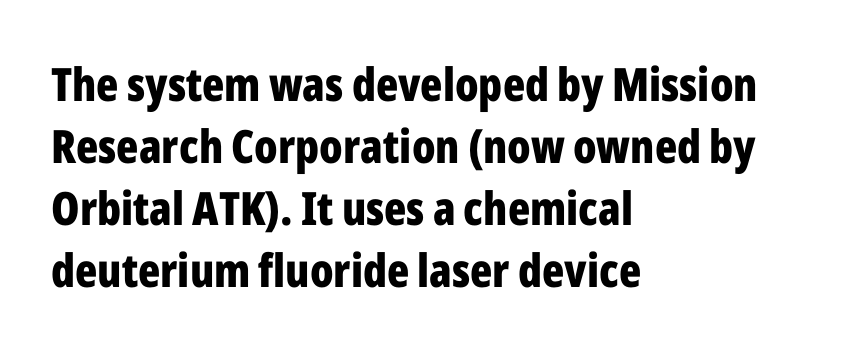
Vertical strokes here are truly vertical. Beneath every word, the page is bare. Every row of glyphs begins at an identical x-position on the left. Summary of weight: heavy, a full bold. Each word holds together tightly as a unit, with standard inter-letter gaps.
